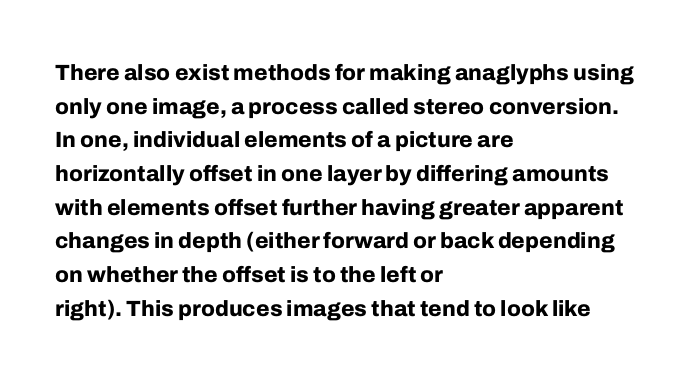
The image shows 22 px bold type, upright; set left-aligned, normal line spacing (1.53x), normal letter spacing, not underlined.
